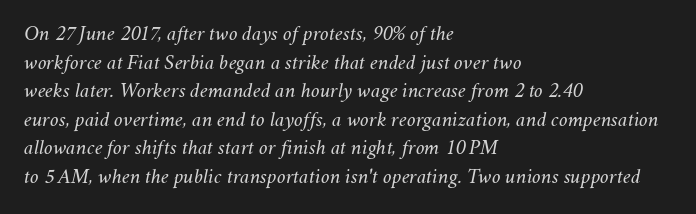
The image shows 22 px text type, italic (leaning right); set left-aligned, normal line spacing (1.3x), normal letter spacing, not underlined.
